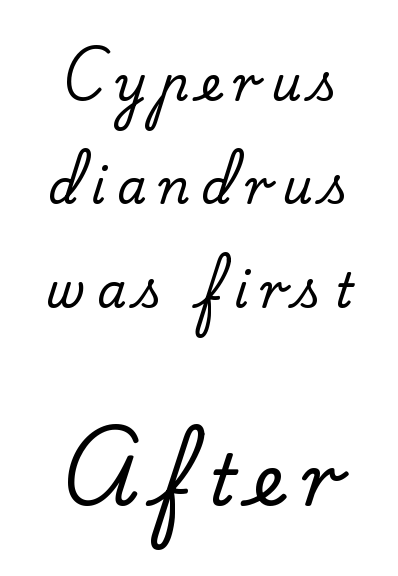
The image shows 71 px serif type; set centered, loose line spacing (2.2x), unusually wide letter spacing (+0.25 em), not underlined; the second (bottom) block is 1.51x larger; low stroke contrast and a small x-height.
